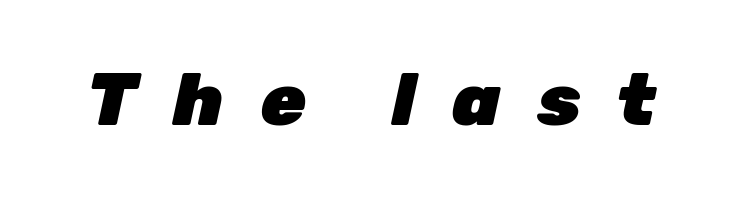
The image shows 74 px heavy type, italic (leaning right); set unusually wide letter spacing (+0.49 em), not underlined; low stroke contrast and a medium x-height.
